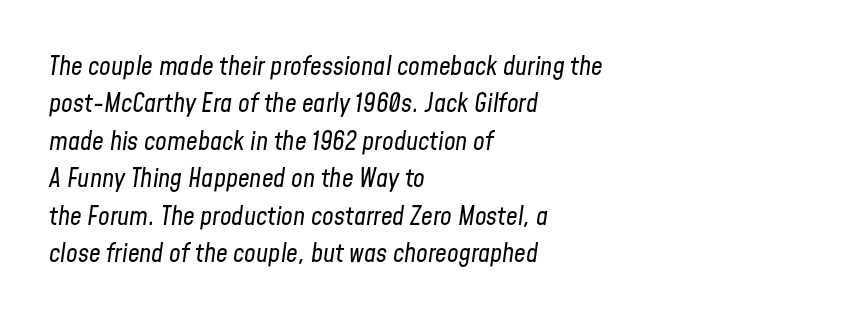
{"italic": "yes", "lean": "right", "slant_degrees": 8, "bold": "no", "underline": "no", "align": "left", "line_spacing": "normal", "line_spacing_ratio": 1.44, "letter_spacing": "normal", "letter_spacing_em": 0.0, "glyph_px": 26}
